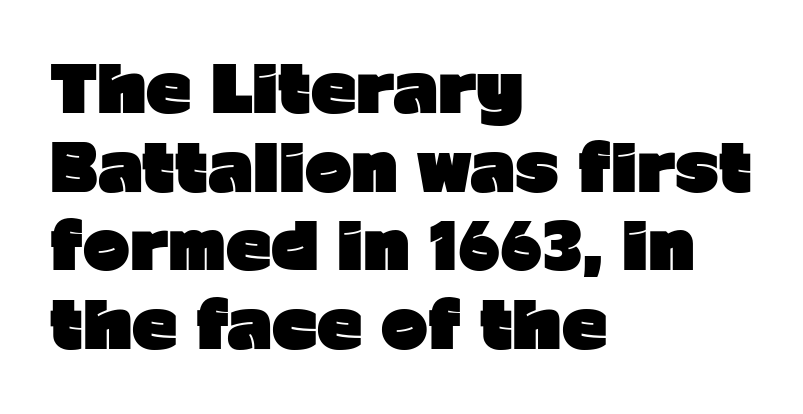
These lines are composed in type without serifs. The face used here is proportionally spaced, like ordinary book or web type. Caption: standard tracking, unaltered. Rule under the text: the space is simply empty. Italic: no, the glyphs are upright roman.
